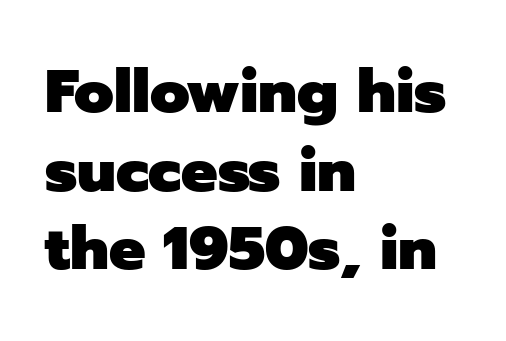
Tall strokes in this sample are plumb rather than angled. Is this a fixed-width face? No — the glyphs have proportional, varying widths. Descenders are the only things crossing below the line. Compared with typical paragraphs, the rows here are spaced about the same.
